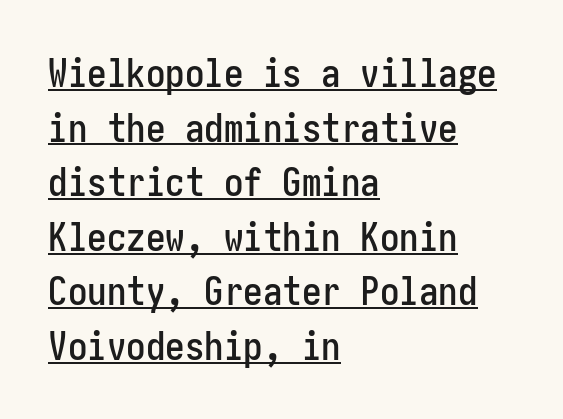
Underline: present. Is this a sans? Yes — the strokes have no serifs. In terms of posture, this sample is upright. The setting favours the left margin, as ordinary paragraphs usually do. The gaps between neighbouring characters are ordinary and unremarkable. Whoever set this chose a conventional vertical rhythm.
